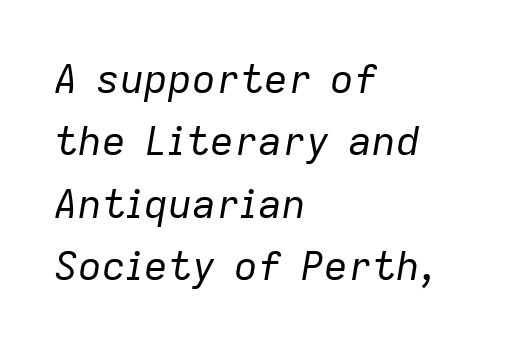
{"italic": "yes", "lean": "right", "slant_degrees": 9, "bold": "no", "weight": "regular", "width": "normal", "stroke_contrast": "low", "x_height": "medium", "monospaced": "no", "underline": "no", "align": "left", "line_spacing": "normal", "line_spacing_ratio": 1.56, "letter_spacing": "normal", "letter_spacing_em": 0.0, "glyph_px": 40}
